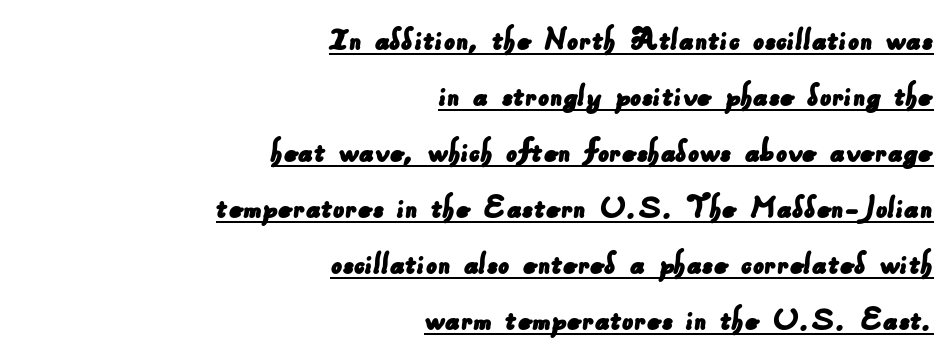
{"serif": "no", "width": "normal", "stroke_contrast": "low", "x_height": "small", "monospaced": "no", "underline": "yes", "align": "right", "line_spacing": "normal", "line_spacing_ratio": 1.6, "letter_spacing": "normal", "letter_spacing_em": 0.0, "glyph_px": 35}
